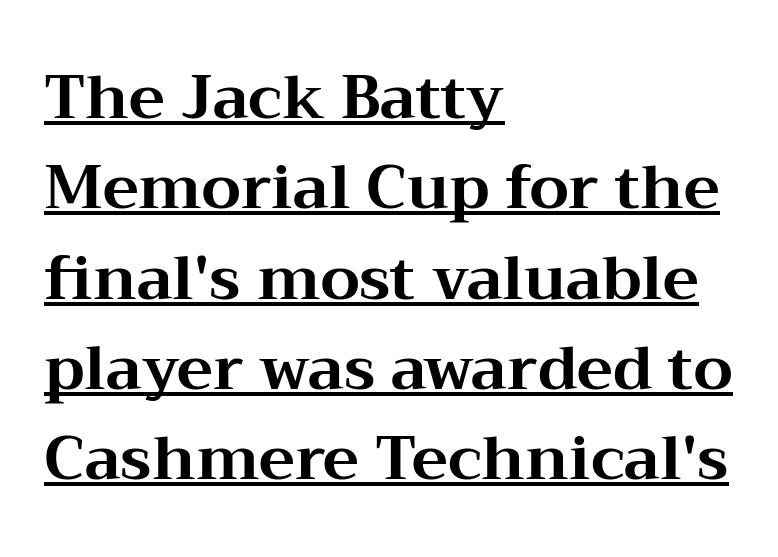
The image shows 61 px bold, wide serif type, upright; set left-aligned, normal line spacing (1.48x), normal letter spacing, underlined; medium stroke contrast and a medium x-height.
